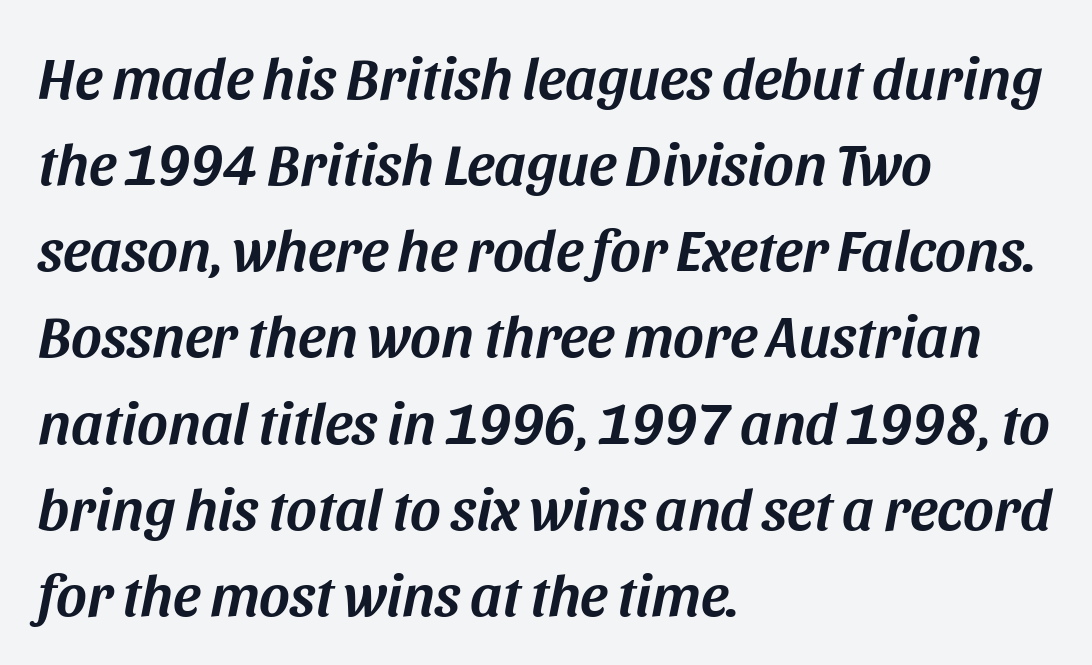
{"italic": "yes", "lean": "right", "slant_degrees": 11, "width": "normal", "stroke_contrast": "medium", "x_height": "large", "monospaced": "no", "underline": "no", "align": "left", "line_spacing": "normal", "line_spacing_ratio": 1.46, "letter_spacing": "normal", "letter_spacing_em": 0.0, "glyph_px": 59}
